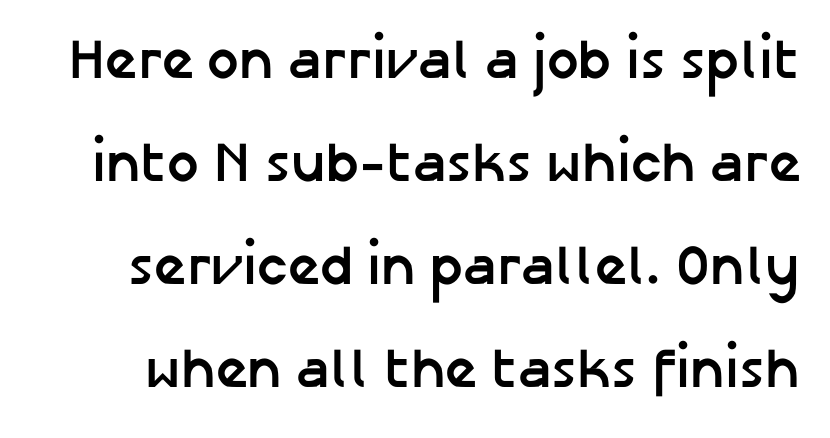
Q: Is the text bold? A: Yes.
Q: Is the text italic (slanted)? A: No, it is upright.
Q: Is the typeface a serif or a sans-serif typeface? A: Sans-serif.
Q: Is the text underlined? A: No.
Q: Is the spacing between letters normal or unusually wide? A: Normal.
Q: Width (condensed, normal, or wide)? A: Normal.
Q: Stroke contrast? A: Low.
Q: x-height? A: Medium.
Q: Monospaced? A: No.
